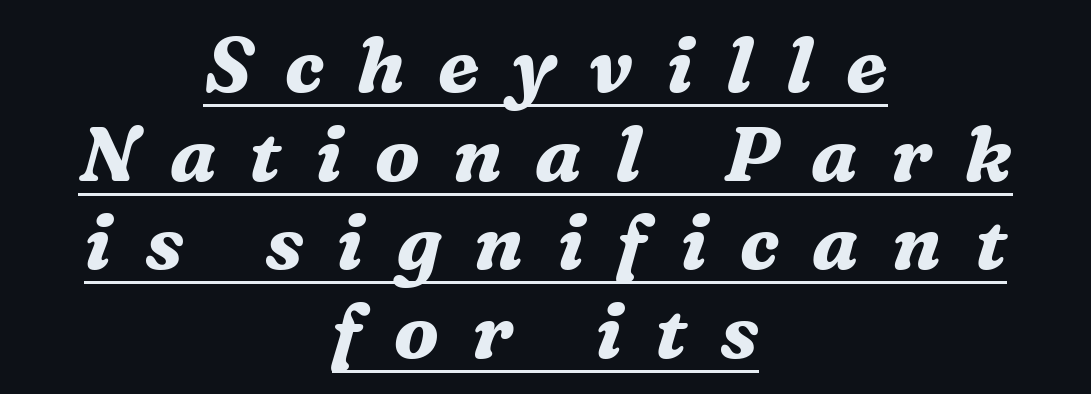
Q: Is the text bold? A: Yes.
Q: Is the text italic (slanted)? A: Yes, it leans right by about 16 degrees.
Q: Is the typeface a serif or a sans-serif typeface? A: Serif.
Q: Is the text underlined? A: Yes.
Q: How is the paragraph aligned? A: Centered.
Q: Is the spacing between letters normal or unusually wide? A: Unusually wide.
Q: Is the spacing between lines tight, normal or loose? A: Tight.
Q: Width (condensed, normal, or wide)? A: Normal.
Q: Stroke contrast? A: Medium.
Q: x-height? A: Medium.
Q: Monospaced? A: No.
